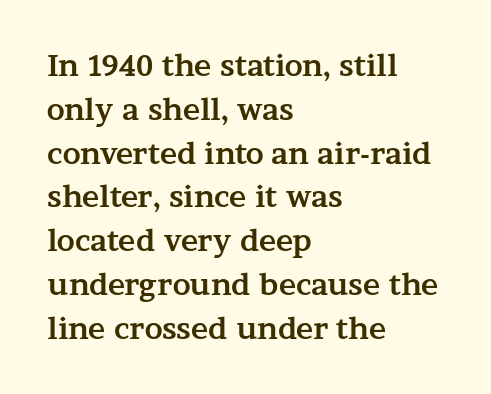
{"serif": "yes", "italic": "no", "bold": "yes", "weight": "bold", "width": "wide", "stroke_contrast": "medium", "x_height": "medium", "monospaced": "no", "underline": "no", "align": "left", "line_spacing": "normal", "line_spacing_ratio": 1.51, "letter_spacing": "normal", "letter_spacing_em": 0.0, "glyph_px": 29}
